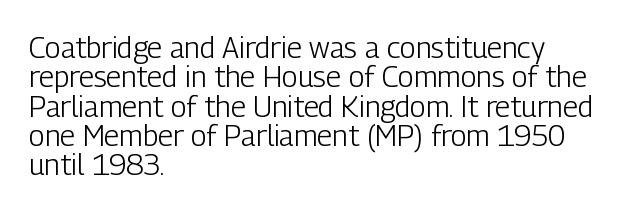
Q: Is the text bold? A: No.
Q: Is the text italic (slanted)? A: No, it is upright.
Q: Is the typeface a serif or a sans-serif typeface? A: Sans-serif.
Q: Is the text underlined? A: No.
Q: How is the paragraph aligned? A: Left-aligned.
Q: Is the spacing between letters normal or unusually wide? A: Normal.
Q: Is the spacing between lines tight, normal or loose? A: Tight.
Q: Width (condensed, normal, or wide)? A: Condensed.
Q: Stroke contrast? A: Low.
Q: x-height? A: Medium.
Q: Monospaced? A: No.
